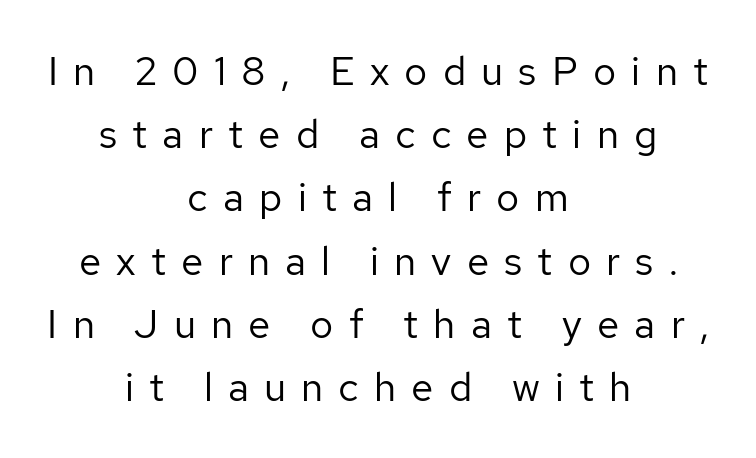
The image shows 40 px regular-weight sans-serif type, upright; set centered, normal line spacing (1.58x), unusually wide letter spacing (+0.38 em), not underlined; low stroke contrast and a medium x-height.
